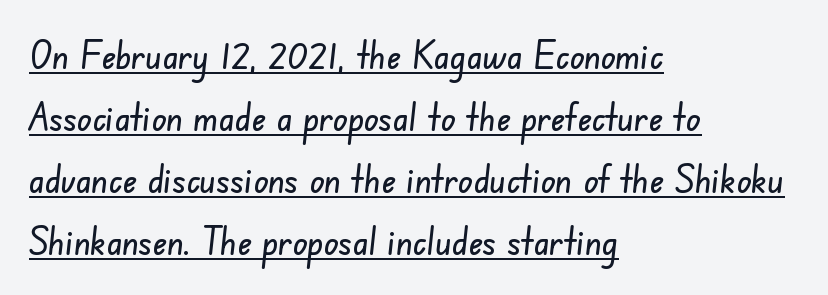
Q: Is the typeface a serif or a sans-serif typeface? A: Sans-serif.
Q: Is the text underlined? A: Yes.
Q: How is the paragraph aligned? A: Left-aligned.
Q: Is the spacing between letters normal or unusually wide? A: Normal.
Q: Is the spacing between lines tight, normal or loose? A: Normal.
Q: Width (condensed, normal, or wide)? A: Condensed.
Q: Stroke contrast? A: Low.
Q: x-height? A: Small.
Q: Monospaced? A: No.
